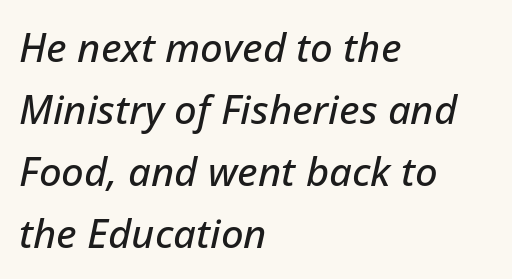
These lines are rendered in a variable-pitch font. The whole block is typeset with a tilt. One-word summary of the alignment: left. Nobody touched the tracking dial on this one. Type without underlining. Summary of vertical rhythm: regular, with standard interline spacing.
